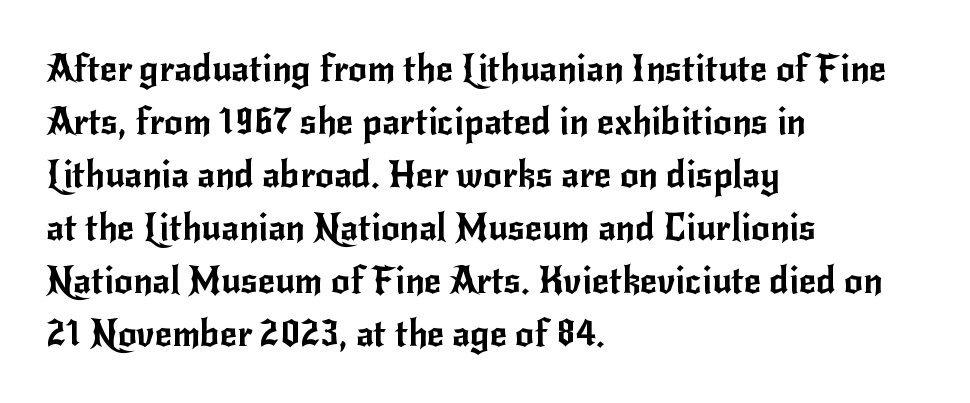
The image shows 37 px sans-serif type, upright; set left-aligned, normal line spacing (1.43x), normal letter spacing, not underlined; low stroke contrast and a small x-height.
